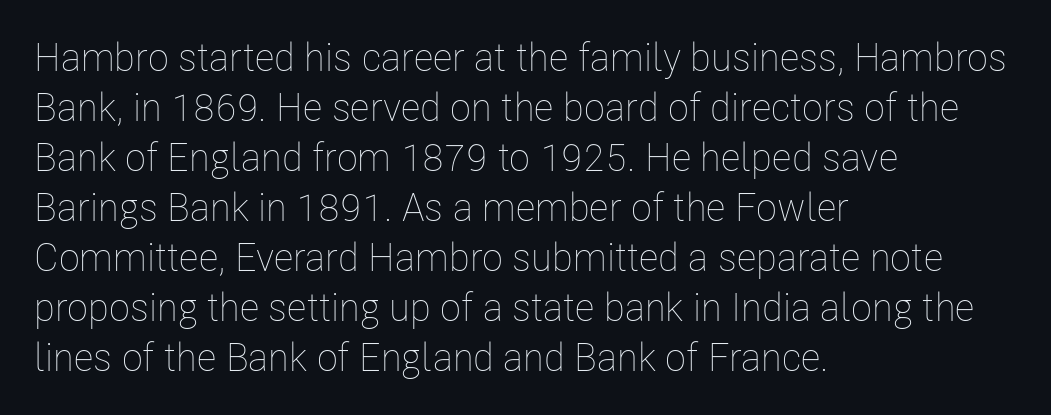
{"italic": "no", "bold": "no", "weight": "thin", "width": "condensed", "stroke_contrast": "low", "x_height": "medium", "monospaced": "no", "underline": "no", "align": "left", "line_spacing": "normal", "line_spacing_ratio": 1.28, "letter_spacing": "normal", "letter_spacing_em": 0.0, "glyph_px": 39}
